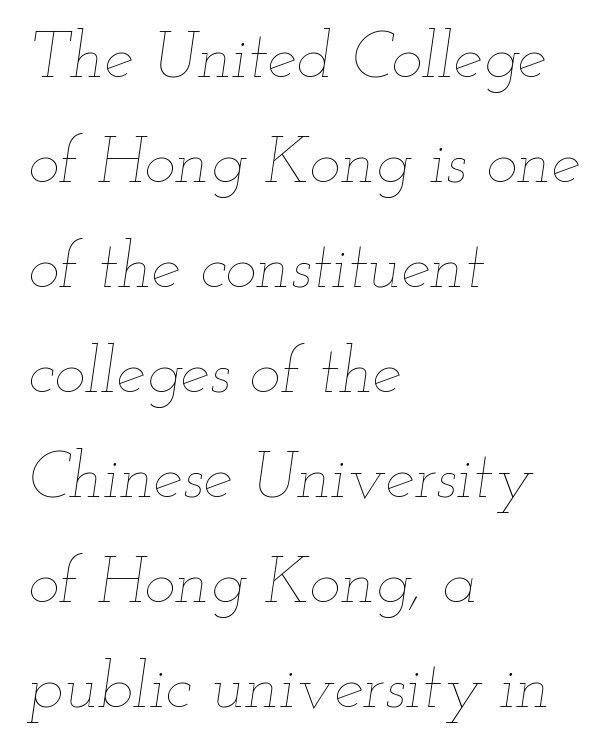
Q: Is the text bold? A: No.
Q: Is the text italic (slanted)? A: Yes, it leans right by about 12 degrees.
Q: Is the text underlined? A: No.
Q: How is the paragraph aligned? A: Left-aligned.
Q: Is the spacing between letters normal or unusually wide? A: Normal.
Q: Is the spacing between lines tight, normal or loose? A: Normal.
Q: Width (condensed, normal, or wide)? A: Wide.
Q: Stroke contrast? A: Low.
Q: x-height? A: Small.
Q: Monospaced? A: No.
